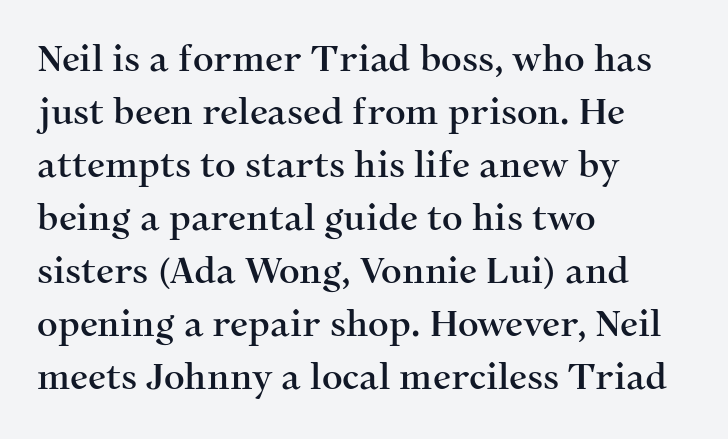
Q: Is the text italic (slanted)? A: No, it is upright.
Q: Is the typeface a serif or a sans-serif typeface? A: Serif.
Q: Is the text underlined? A: No.
Q: How is the paragraph aligned? A: Left-aligned.
Q: Is the spacing between letters normal or unusually wide? A: Normal.
Q: Is the spacing between lines tight, normal or loose? A: Normal.
Q: Width (condensed, normal, or wide)? A: Normal.
Q: Stroke contrast? A: Medium.
Q: x-height? A: Medium.
Q: Monospaced? A: No.
